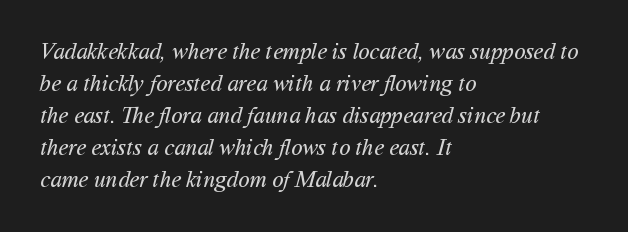
The image shows 23 px text type; set left-aligned, normal line spacing (1.39x), normal letter spacing, not underlined.
